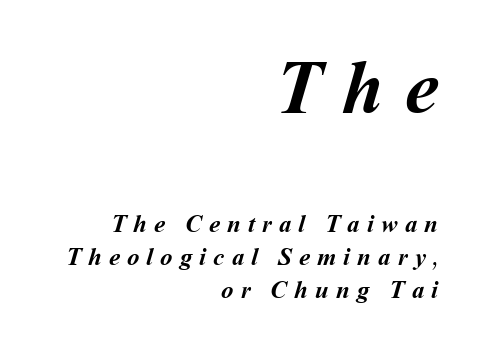
{"bold": "yes", "weight": "semibold", "width": "normal", "stroke_contrast": "medium", "x_height": "medium", "monospaced": "no", "underline": "no", "align": "right", "line_spacing": "normal", "line_spacing_ratio": 1.33, "letter_spacing": "wide", "letter_spacing_em": 0.28, "larger_block": "first", "size_ratio": 3.0, "glyph_px": 75}
